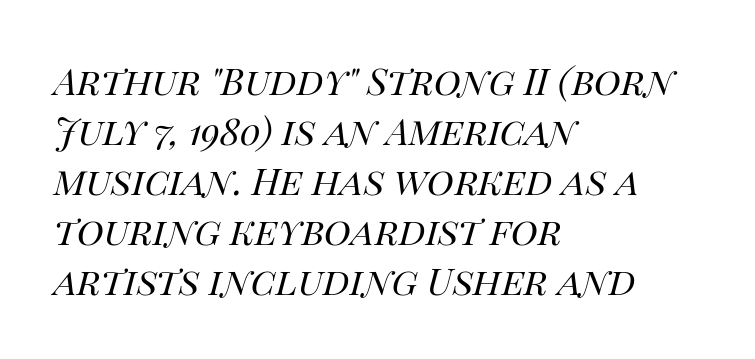
{"italic": "yes", "lean": "right", "slant_degrees": 14, "bold": "no", "weight": "regular", "width": "normal", "stroke_contrast": "high", "x_height": "large", "monospaced": "no", "underline": "no", "align": "left", "line_spacing": "normal", "line_spacing_ratio": 1.35, "letter_spacing": "normal", "letter_spacing_em": 0.0, "glyph_px": 37}
